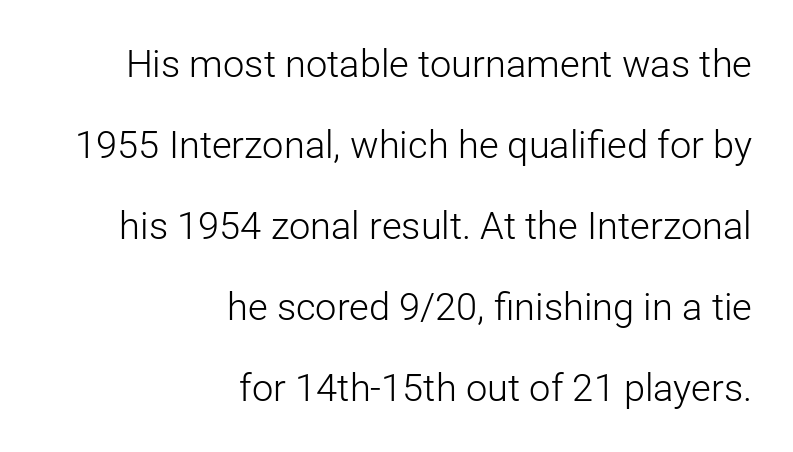
{"serif": "no", "italic": "no", "bold": "no", "weight": "light", "width": "normal", "stroke_contrast": "low", "x_height": "medium", "monospaced": "no", "underline": "no", "align": "right", "line_spacing": "loose", "line_spacing_ratio": 2.13, "letter_spacing": "normal", "letter_spacing_em": 0.0, "glyph_px": 38}
